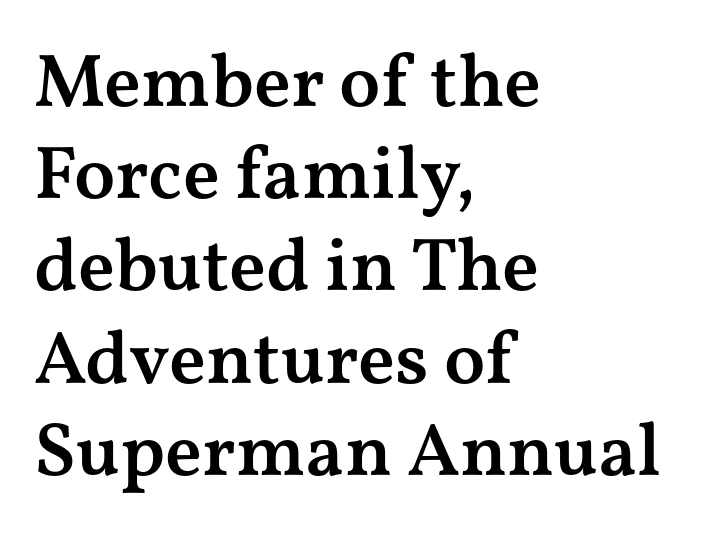
The image shows 75 px semibold, wide serif type, upright; set left-aligned, line spacing 1.23x, normal letter spacing, not underlined; medium stroke contrast and a medium x-height.
